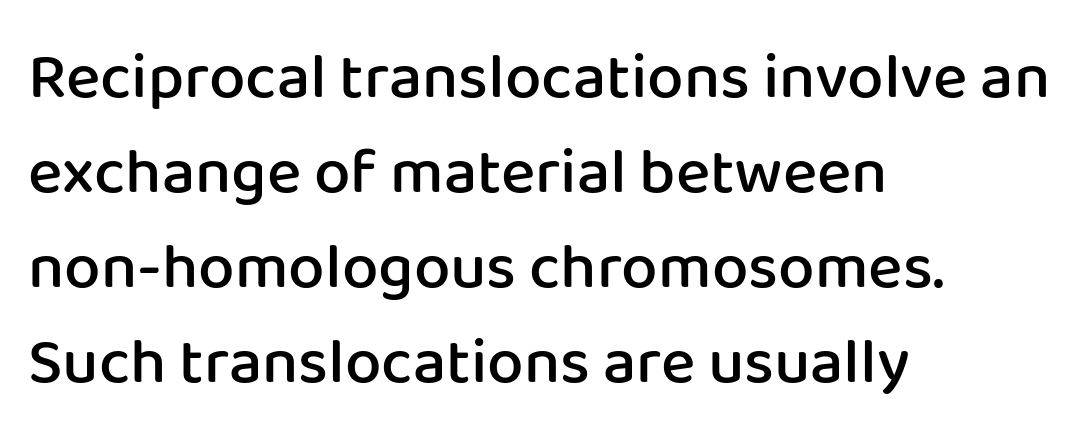
The image shows 65 px semibold sans-serif type, upright; set left-aligned, normal line spacing (1.46x), normal letter spacing, not underlined; low stroke contrast and a medium x-height.
